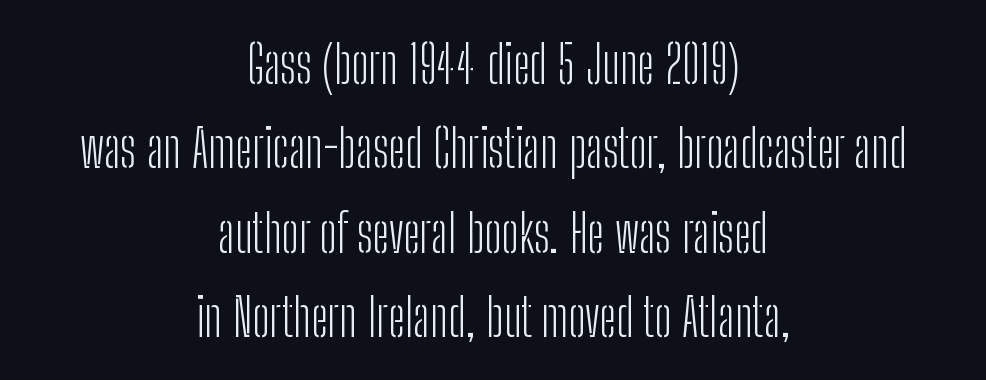
The image shows 53 px light, condensed sans-serif type, upright; set centered, normal line spacing (1.59x), normal letter spacing, not underlined; low stroke contrast and a medium x-height.
